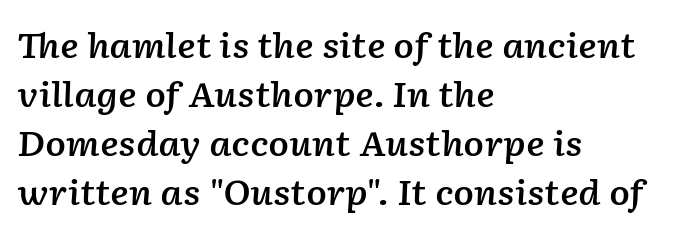
Emphasis-style slanted type is in use. Looks like regular typesetting: each glyph gets only the width it needs. Whoever set this chose a conventional vertical rhythm. The gaps between neighbouring characters are ordinary and unremarkable. Left-aligned paragraph, ragged on the right. How heavy is the stroke? Medium-heavy — a semibold, shy of bold.
